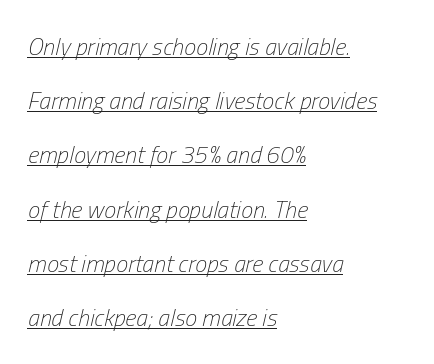
{"italic": "yes", "lean": "right", "slant_degrees": 13, "bold": "no", "underline": "yes", "align": "left", "line_spacing": "loose", "line_spacing_ratio": 2.26, "letter_spacing": "normal", "letter_spacing_em": 0.0, "glyph_px": 24}
